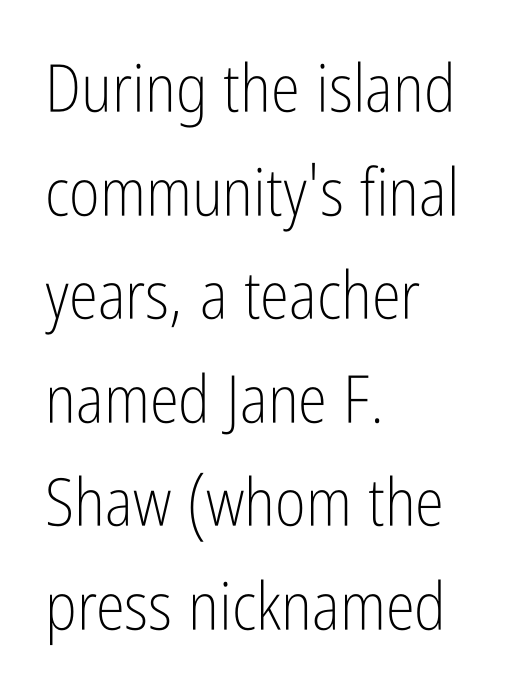
Q: Is the text bold? A: No.
Q: Is the text italic (slanted)? A: No, it is upright.
Q: Is the typeface a serif or a sans-serif typeface? A: Sans-serif.
Q: Is the text underlined? A: No.
Q: How is the paragraph aligned? A: Left-aligned.
Q: Is the spacing between letters normal or unusually wide? A: Normal.
Q: Is the spacing between lines tight, normal or loose? A: Normal.
Q: Width (condensed, normal, or wide)? A: Condensed.
Q: Stroke contrast? A: Low.
Q: x-height? A: Medium.
Q: Monospaced? A: No.
